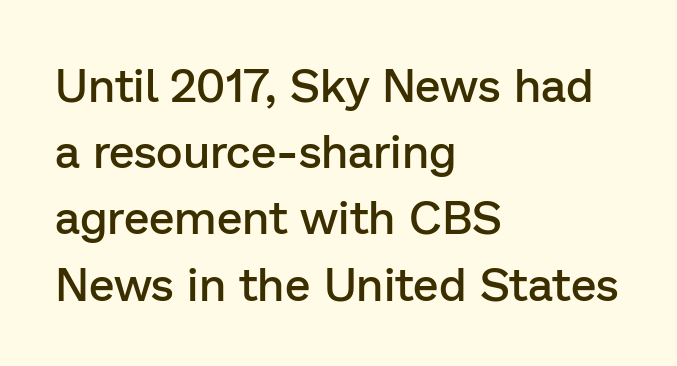
The image shows 46 px semibold sans-serif type, upright; set left-aligned, normal line spacing (1.44x), normal letter spacing, not underlined; low stroke contrast and a medium x-height.
